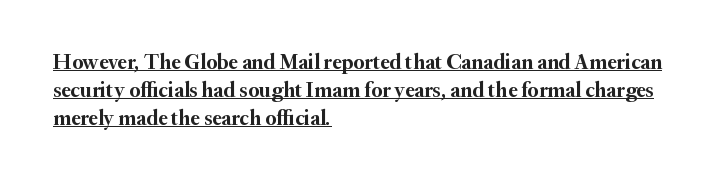
Does the weight exceed regular? Yes, all the way to bold. The face used here is rendered with its standard letterfit. Does a line run under the words? Yes, clearly. The letters stand straight up with perfectly vertical stems.
